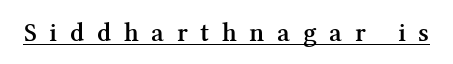
{"italic": "no", "bold": "semi", "underline": "yes", "letter_spacing": "wide", "letter_spacing_em": 0.47, "glyph_px": 27}
